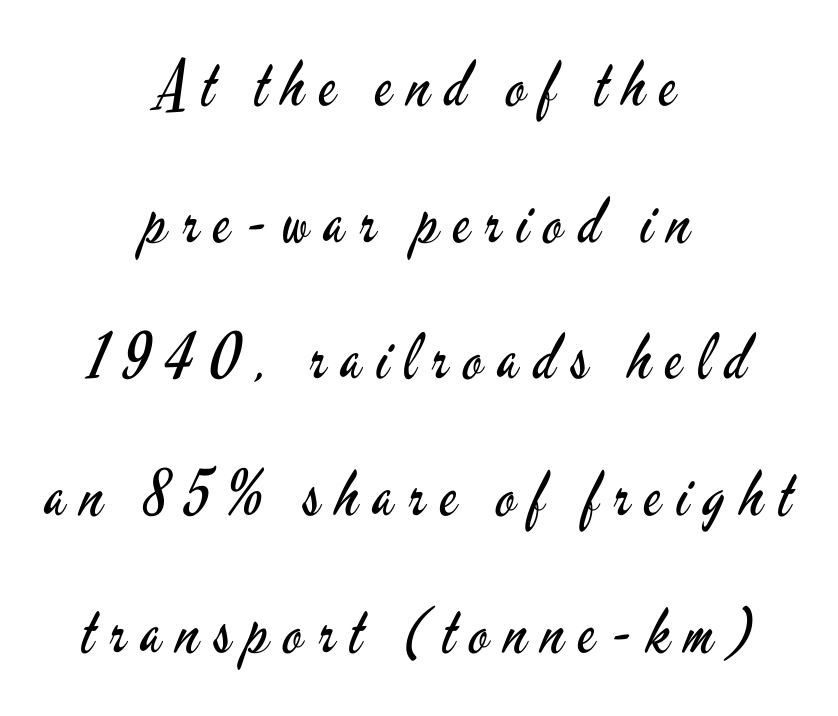
{"serif": "no", "bold": "no", "weight": "regular", "width": "condensed", "stroke_contrast": "low", "x_height": "small", "monospaced": "no", "underline": "no", "align": "center", "line_spacing": "loose", "line_spacing_ratio": 2.17, "letter_spacing": "wide", "letter_spacing_em": 0.24, "glyph_px": 63}
